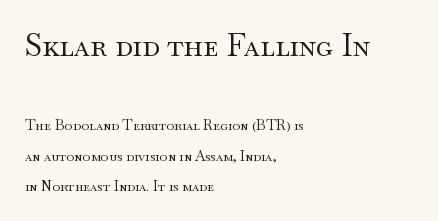
{"serif": "yes", "italic": "no", "bold": "no", "weight": "regular", "width": "wide", "stroke_contrast": "medium", "x_height": "small", "monospaced": "no", "underline": "no", "align": "left", "line_spacing": "loose", "line_spacing_ratio": 2.15, "letter_spacing": "normal", "letter_spacing_em": 0.0, "larger_block": "first", "size_ratio": 2.21, "glyph_px": 31}
